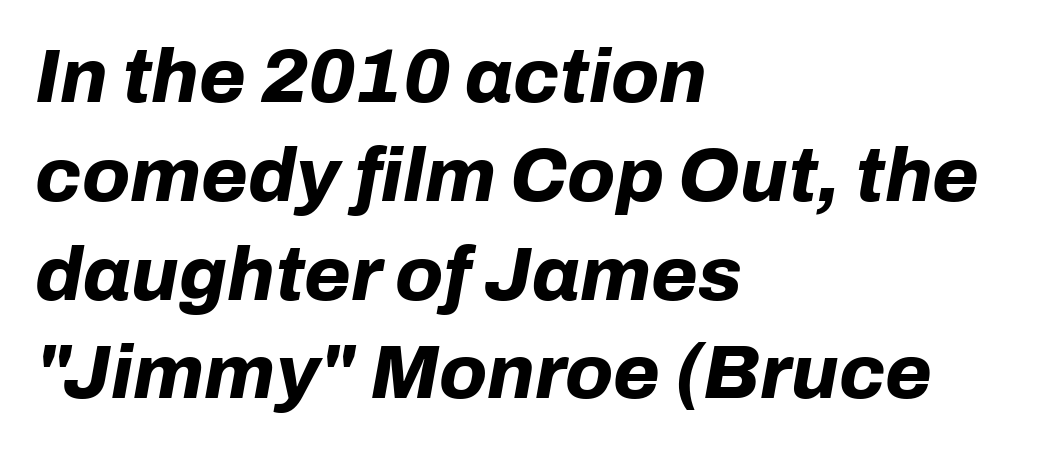
The image shows 76 px bold type, italic (leaning right); set left-aligned, normal line spacing (1.3x), normal letter spacing, not underlined; low stroke contrast and a medium x-height.
